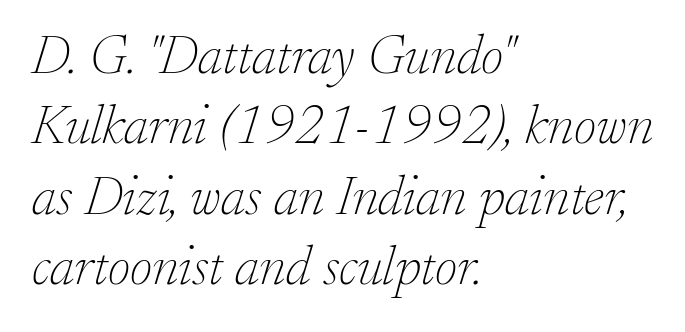
The passage is arranged the way most books set body copy — flush left. Rule under the text: the space is simply empty. You can tell it's italic because the verticals aren't actually vertical. Serifs: yes, visible at the terminals of the letterforms. Spacing verdict: proportional, widths tailored to each character. No chunkiness to these letters — they're not bold.
